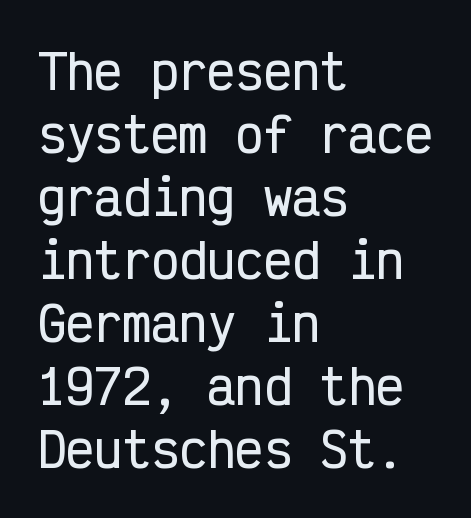
The image shows 47 px condensed sans-serif type, upright, monospaced; set left-aligned, normal line spacing (1.34x), normal letter spacing, not underlined; low stroke contrast and a medium x-height.
